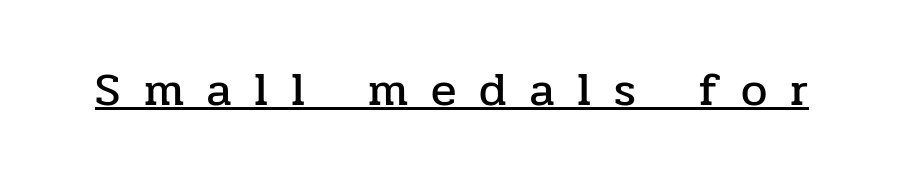
Look at the bottom of the vertical strokes: they flare into serifs here. What stands out about the letter spacing? Its width — letters are far apart. The letters stand upright; this is a roman face. Each line of the rendering has a horizontal stroke beneath the glyphs. You could not count columns in this text — the font is proportionally spaced.
